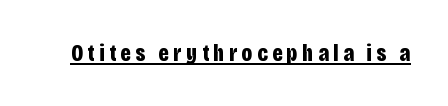
The string is rendered with underlining switched on. The face used here has the dense, thick strokes of a bold. This is roman type, the default non-slanted kind.
